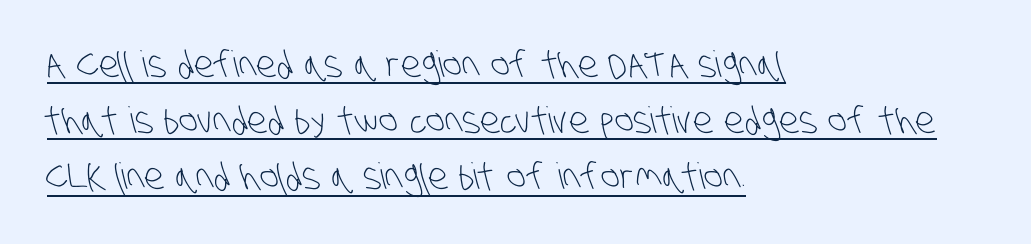
Q: Is the text bold? A: No.
Q: Is the typeface a serif or a sans-serif typeface? A: Sans-serif.
Q: Is the text underlined? A: Yes.
Q: How is the paragraph aligned? A: Left-aligned.
Q: Is the spacing between letters normal or unusually wide? A: Normal.
Q: Is the spacing between lines tight, normal or loose? A: Normal.
Q: Width (condensed, normal, or wide)? A: Condensed.
Q: Stroke contrast? A: Low.
Q: x-height? A: Large.
Q: Monospaced? A: No.
